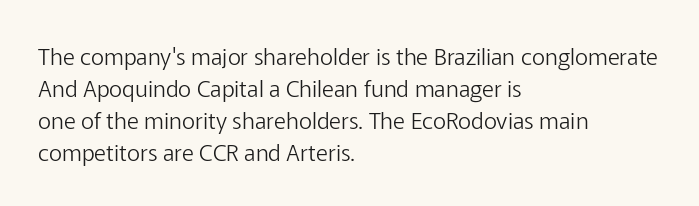
The image shows 23 px text type, upright; set left-aligned, normal line spacing (1.39x), normal letter spacing, not underlined.
